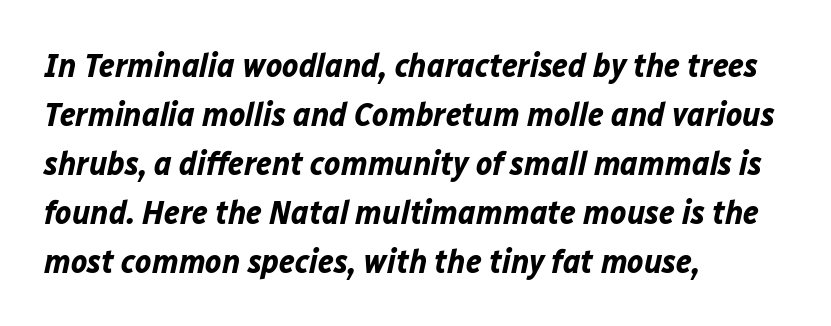
These lines keep a tight, regular rhythm from letter to letter. If you drew a ruler down the left edge, every line would touch it. The sample has been set heavy, in full bold. The zone under the glyphs is completely vacant. Is this a fixed-width face? No — the glyphs have proportional, varying widths. Reading down the column, the eye jumps a familiar distance to each next line.
